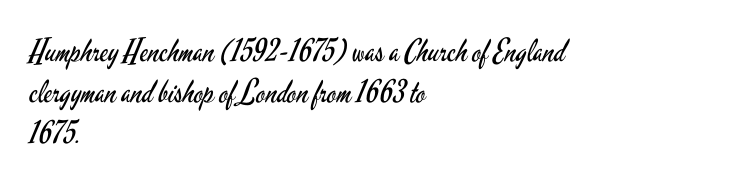
Q: Is the text bold? A: No.
Q: Is the text italic (slanted)? A: Yes.
Q: Is the typeface a serif or a sans-serif typeface? A: Sans-serif.
Q: Is the text underlined? A: No.
Q: How is the paragraph aligned? A: Left-aligned.
Q: Is the spacing between letters normal or unusually wide? A: Normal.
Q: Is the spacing between lines tight, normal or loose? A: Normal.
Q: Width (condensed, normal, or wide)? A: Condensed.
Q: Stroke contrast? A: Low.
Q: x-height? A: Small.
Q: Monospaced? A: No.
